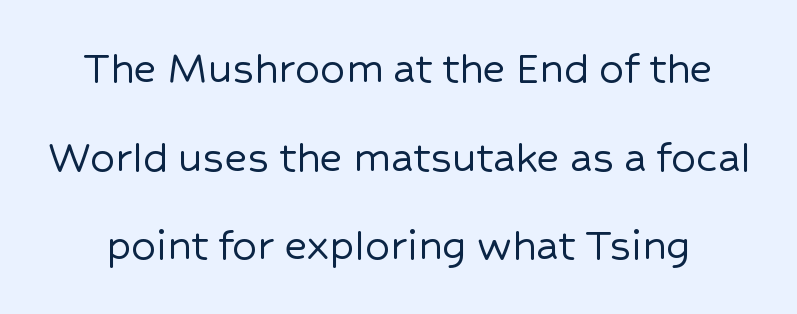
Q: Is the text italic (slanted)? A: No, it is upright.
Q: Is the typeface a serif or a sans-serif typeface? A: Sans-serif.
Q: Is the text underlined? A: No.
Q: Is the spacing between letters normal or unusually wide? A: Normal.
Q: Width (condensed, normal, or wide)? A: Normal.
Q: Stroke contrast? A: Low.
Q: x-height? A: Medium.
Q: Monospaced? A: No.
